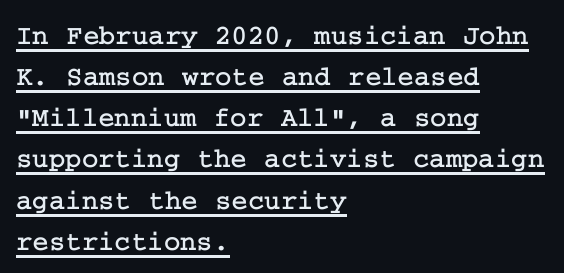
Q: Is the text italic (slanted)? A: No, it is upright.
Q: Is the typeface a serif or a sans-serif typeface? A: Serif.
Q: Is the text underlined? A: Yes.
Q: How is the paragraph aligned? A: Left-aligned.
Q: Is the spacing between letters normal or unusually wide? A: Normal.
Q: Is the spacing between lines tight, normal or loose? A: Normal.
Q: Width (condensed, normal, or wide)? A: Normal.
Q: Stroke contrast? A: Low.
Q: x-height? A: Medium.
